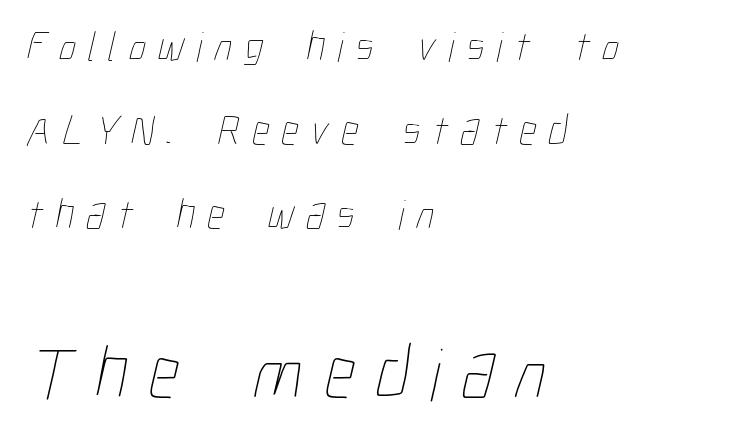
You could not count columns in this text — the font is proportionally spaced. Beneath every word, the page is bare. Heaviness? Minimal to ordinary, like unemphasized prose. You could only call the tracking loose — the letters float apart. Notice how the passage keeps a crisp vertical edge on the left only. Reading top to bottom, the characters get bigger at the block break.
